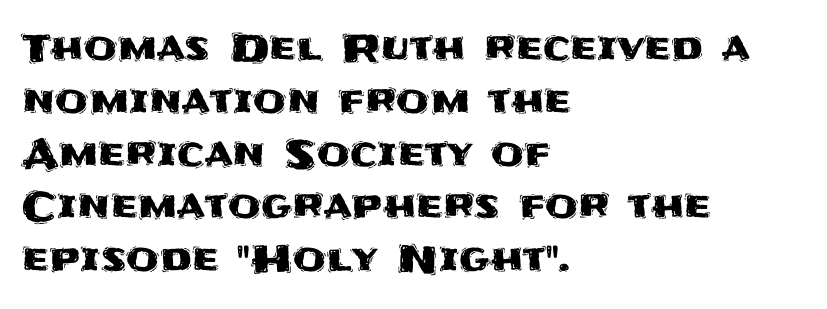
Between one letter and the next there's only the usual sliver of space. A student would call this left alignment; a typographer would say flush left, rag right. Descender tails drop into unmarked territory. Notice how the stems are strictly vertical — no italics here. How would I describe the line gaps? Plain and ordinary. Do the characters align in a grid? No, the font is proportional.
